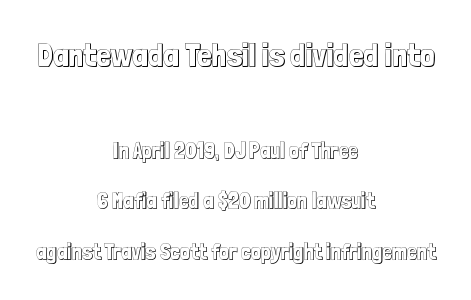
Large over small — that's the arrangement of the two blocks here. Characters follow at the spacing the type designer built in. Characters remain perfectly vertical along every line. The paragraph has two soft edges and a firm central axis.
